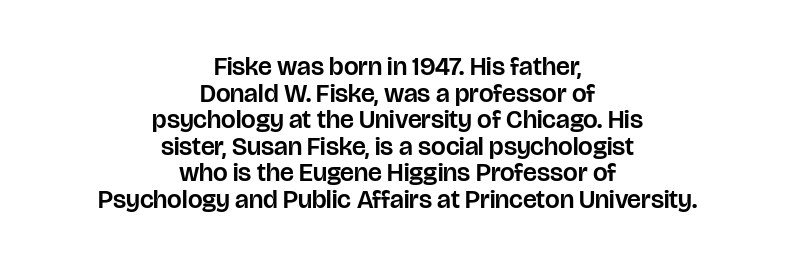
Q: Is the text italic (slanted)? A: No, it is upright.
Q: Is the text underlined? A: No.
Q: How is the paragraph aligned? A: Centered.
Q: Is the spacing between letters normal or unusually wide? A: Normal.
Q: Is the spacing between lines tight, normal or loose? A: Tight.
